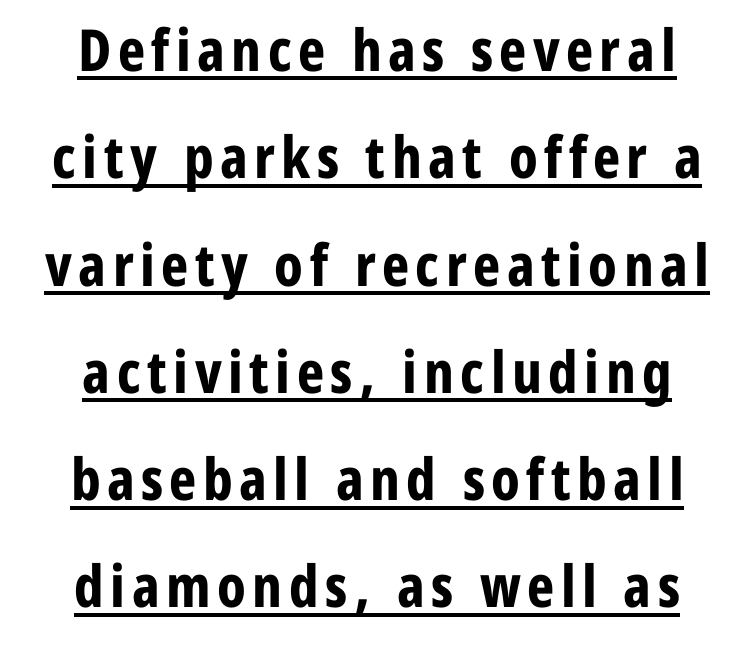
Visually the block forms a symmetrical silhouette, jagged on both flanks. Has an underline been added? It has. Do the characters align in a grid? No, the font is proportional. A roman cut, with each character standing at attention. Thick stems and heavy bowls — unmistakably bold. The font family rendered here belongs to the sans-serif group.
